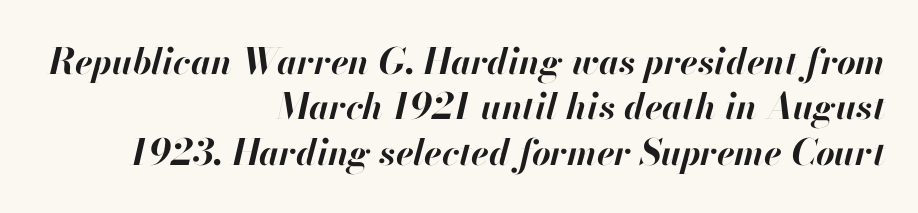
The image shows 36 px bold type, italic (leaning right); set right-aligned, normal line spacing (1.26x), normal letter spacing, not underlined; high stroke contrast and a small x-height.
